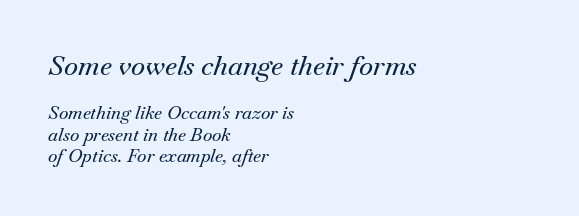
Q: Is the text italic (slanted)? A: Yes, it leans right by about 18 degrees.
Q: Is the text underlined? A: No.
Q: How is the paragraph aligned? A: Left-aligned.
Q: Is the spacing between letters normal or unusually wide? A: Normal.
Q: Which block of text is set in a larger size, the first (top) or the second (bottom)? A: The first (top) one.
